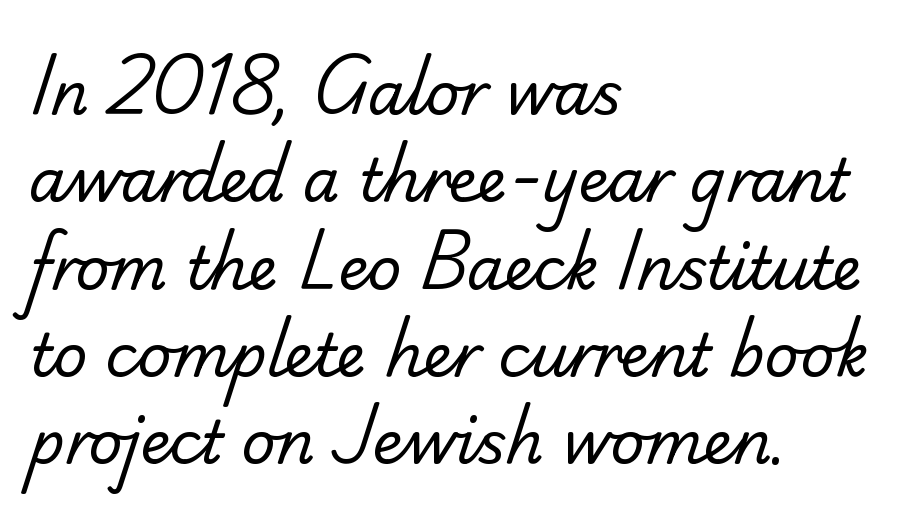
Type style note: lacks serifs. The font sits on the lighter half of the weight spectrum, regular included. A typesetter would call this leading conventional body-copy spacing. Has an underline been added? It has not. Leftover space on each line is placed entirely after the last word. Default kerning and tracking; the words read as compact shapes.
